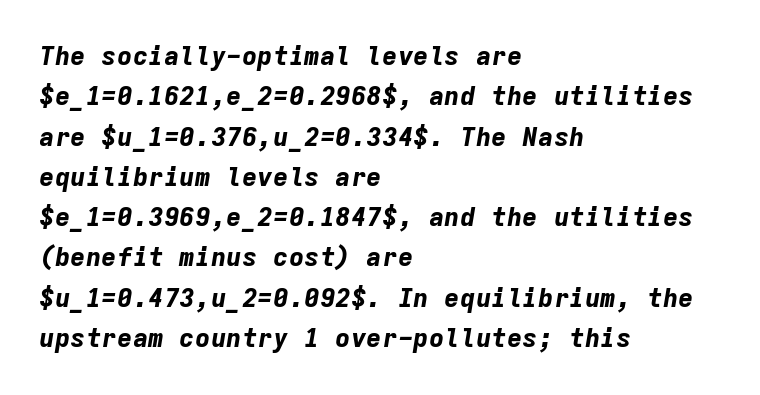
Baseline-to-baseline distance is the conventional proportion of letter height. Spacing between characters is what you'd get straight out of the box. Type without underlining. A classic flush-left, rag-right setting is used for this passage. These words are printed bold, with thick strokes throughout.
